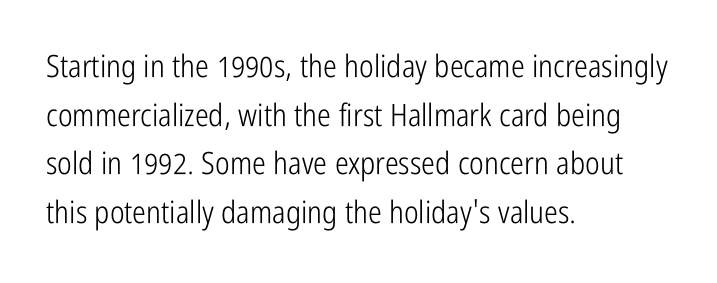
Q: Is the text bold? A: No.
Q: Is the text italic (slanted)? A: No, it is upright.
Q: Is the typeface a serif or a sans-serif typeface? A: Sans-serif.
Q: Is the text underlined? A: No.
Q: How is the paragraph aligned? A: Left-aligned.
Q: Is the spacing between letters normal or unusually wide? A: Normal.
Q: Is the spacing between lines tight, normal or loose? A: Normal.
Q: Width (condensed, normal, or wide)? A: Condensed.
Q: Stroke contrast? A: Low.
Q: x-height? A: Medium.
Q: Monospaced? A: No.
